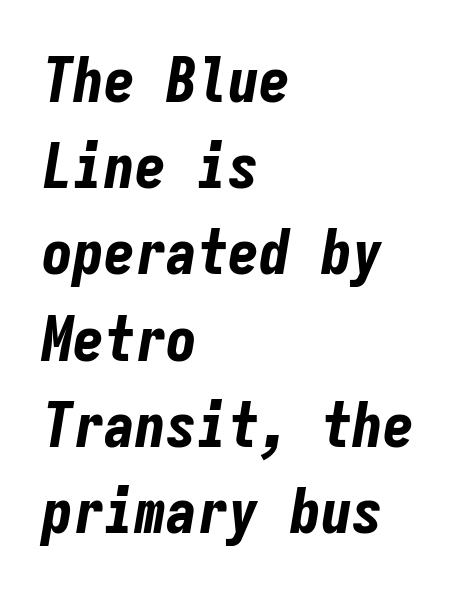
Q: Is the text bold? A: Yes.
Q: Is the text italic (slanted)? A: Yes, it leans right by about 9 degrees.
Q: Is the text underlined? A: No.
Q: How is the paragraph aligned? A: Left-aligned.
Q: Is the spacing between letters normal or unusually wide? A: Normal.
Q: Is the spacing between lines tight, normal or loose? A: Normal.
Q: Width (condensed, normal, or wide)? A: Condensed.
Q: Stroke contrast? A: Low.
Q: x-height? A: Medium.
Q: Monospaced? A: Yes.
